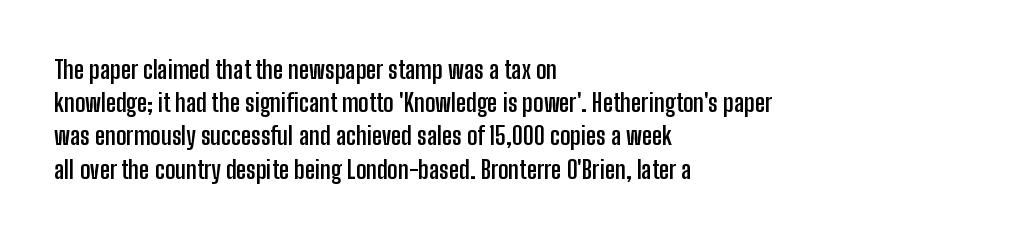
Q: Is the text bold? A: Yes.
Q: Is the text italic (slanted)? A: No, it is upright.
Q: Is the text underlined? A: No.
Q: How is the paragraph aligned? A: Left-aligned.
Q: Is the spacing between letters normal or unusually wide? A: Normal.
Q: Is the spacing between lines tight, normal or loose? A: Normal.
